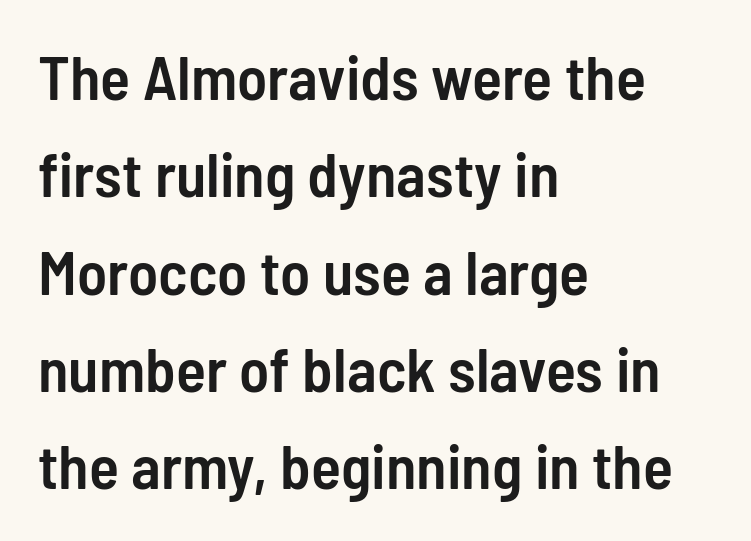
Q: Is the text bold? A: Semi-bold.
Q: Is the text italic (slanted)? A: No, it is upright.
Q: Is the typeface a serif or a sans-serif typeface? A: Sans-serif.
Q: Is the text underlined? A: No.
Q: How is the paragraph aligned? A: Left-aligned.
Q: Is the spacing between letters normal or unusually wide? A: Normal.
Q: Is the spacing between lines tight, normal or loose? A: Normal.
Q: Width (condensed, normal, or wide)? A: Condensed.
Q: Stroke contrast? A: Low.
Q: x-height? A: Medium.
Q: Monospaced? A: No.
